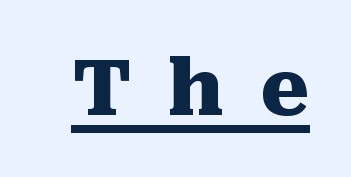
The font's upright variant was chosen for this text. The letters advance in unequal steps, a hallmark of proportional type. Descenders here cross a horizontal rule under the line. The tracking reads as deliberately expanded to a designer's eye.
